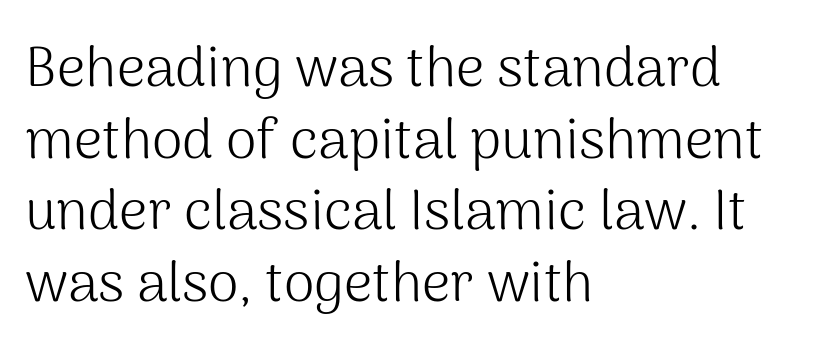
The lines sit at an ordinary, default distance from one another. Font category for this specimen: sans-serif. Is this a fixed-width face? No — the glyphs have proportional, varying widths. This rendering uses left alignment, leaving the right contour irregular. Stems here are at most as thick as an everyday book face.
